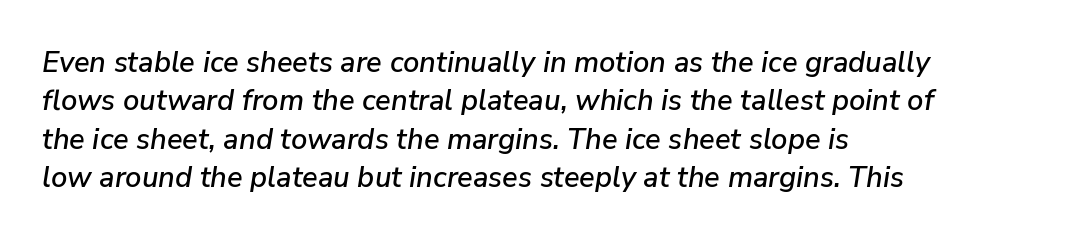
The image shows 29 px text type, italic (leaning right); set left-aligned, normal line spacing (1.32x), normal letter spacing, not underlined; low stroke contrast and a medium x-height.
